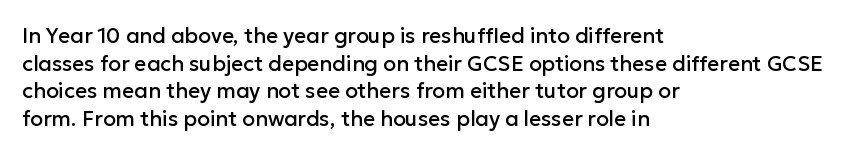
Line starts are locked; line ends wander. Leading matches the norm, producing a regular column. Characters remain perfectly vertical along every line. The area under the type is left untouched. Caption: standard tracking, unaltered.
